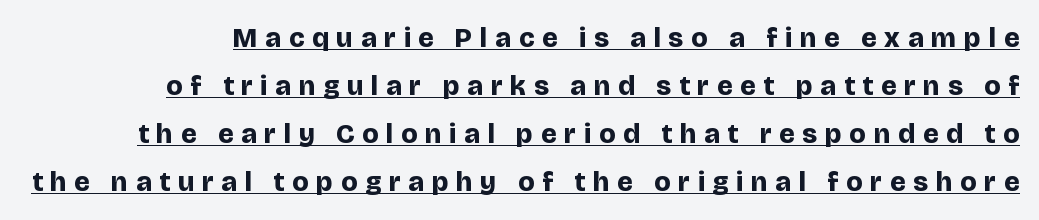
{"serif": "no", "italic": "no", "bold": "yes", "weight": "bold", "width": "normal", "stroke_contrast": "low", "x_height": "large", "monospaced": "no", "underline": "yes", "line_spacing_ratio": 1.72, "letter_spacing": "wide", "letter_spacing_em": 0.28, "glyph_px": 28}
